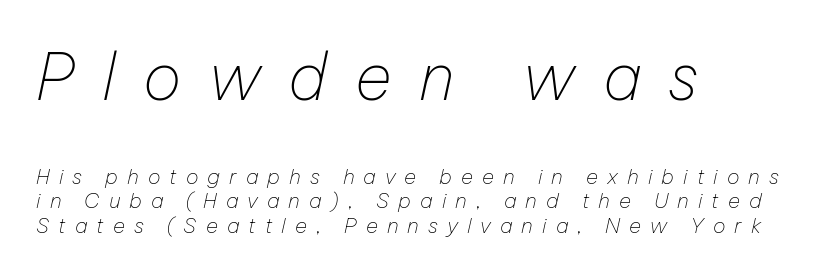
The image shows 64 px thin type, italic (leaning right); set left-aligned, line spacing 1.18x, unusually wide letter spacing (+0.43 em), not underlined; the first (top) block is 3.05x larger; low stroke contrast and a medium x-height.
